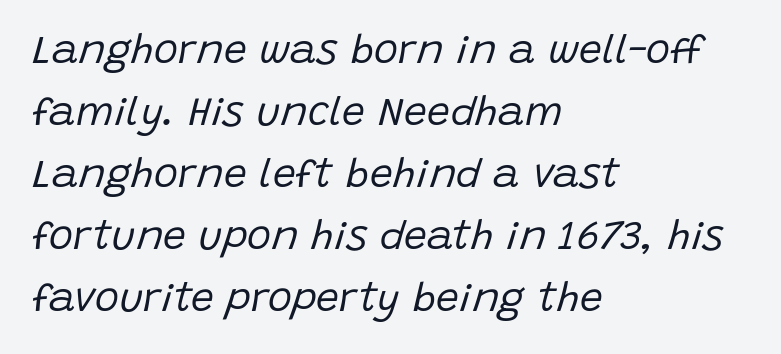
The image shows 41 px regular-weight type, italic (leaning right); set left-aligned, normal line spacing (1.51x), normal letter spacing, not underlined; low stroke contrast and a large x-height.
